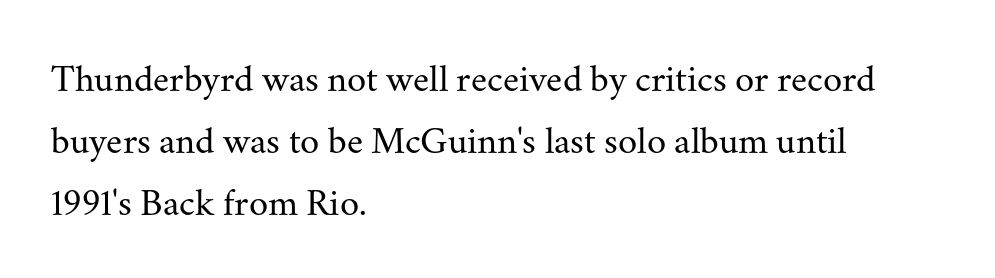
Q: Is the text bold? A: No.
Q: Is the text italic (slanted)? A: No, it is upright.
Q: Is the typeface a serif or a sans-serif typeface? A: Serif.
Q: Is the text underlined? A: No.
Q: How is the paragraph aligned? A: Left-aligned.
Q: Is the spacing between letters normal or unusually wide? A: Normal.
Q: Is the spacing between lines tight, normal or loose? A: Normal.
Q: Width (condensed, normal, or wide)? A: Normal.
Q: Stroke contrast? A: Medium.
Q: x-height? A: Small.
Q: Monospaced? A: No.
